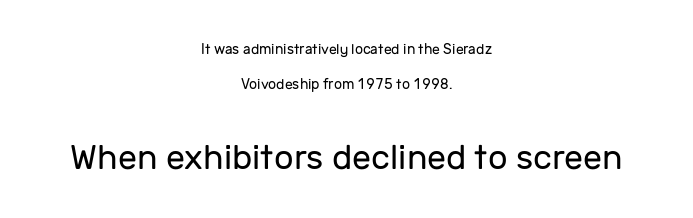
The foot of each line stays bare and open. Grotesque or geometric, the face here clearly has no serifs. The second block has been scaled up relative to the first. The axis of the letterforms is exactly vertical. The type is set solid horizontally, with unmodified tracking.
